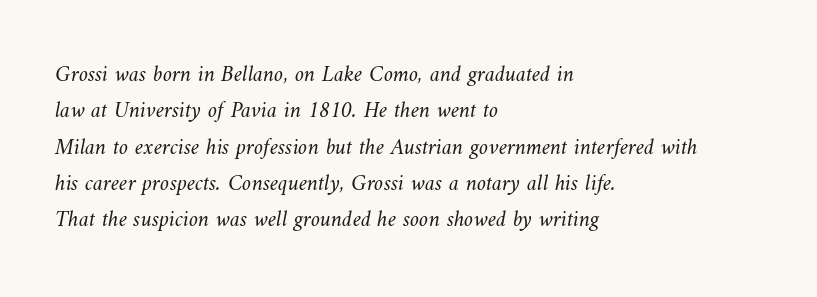
The image shows 23 px text type; set left-aligned, normal line spacing (1.58x), normal letter spacing, not underlined.
